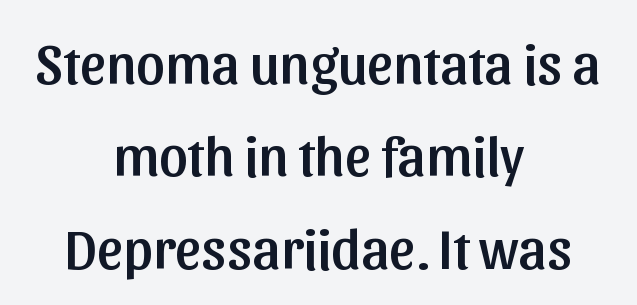
Q: Is the text italic (slanted)? A: No, it is upright.
Q: Is the typeface a serif or a sans-serif typeface? A: Sans-serif.
Q: Is the text underlined? A: No.
Q: How is the paragraph aligned? A: Centered.
Q: Is the spacing between letters normal or unusually wide? A: Normal.
Q: Is the spacing between lines tight, normal or loose? A: Normal.
Q: Width (condensed, normal, or wide)? A: Normal.
Q: Stroke contrast? A: Low.
Q: x-height? A: Medium.
Q: Monospaced? A: No.
